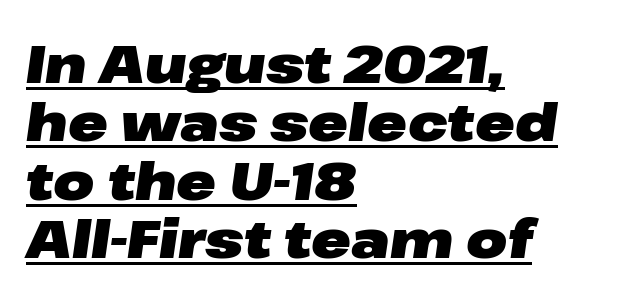
{"italic": "yes", "lean": "right", "slant_degrees": 8, "bold": "yes", "weight": "heavy", "width": "wide", "stroke_contrast": "low", "x_height": "medium", "monospaced": "no", "underline": "yes", "align": "left", "line_spacing": "tight", "line_spacing_ratio": 1.1, "letter_spacing": "normal", "letter_spacing_em": 0.0, "glyph_px": 53}
